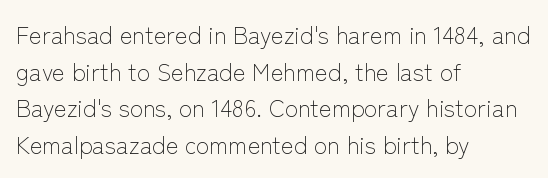
{"italic": "no", "bold": "no", "underline": "no", "align": "left", "line_spacing": "normal", "line_spacing_ratio": 1.53, "letter_spacing": "normal", "letter_spacing_em": 0.0, "glyph_px": 24}
